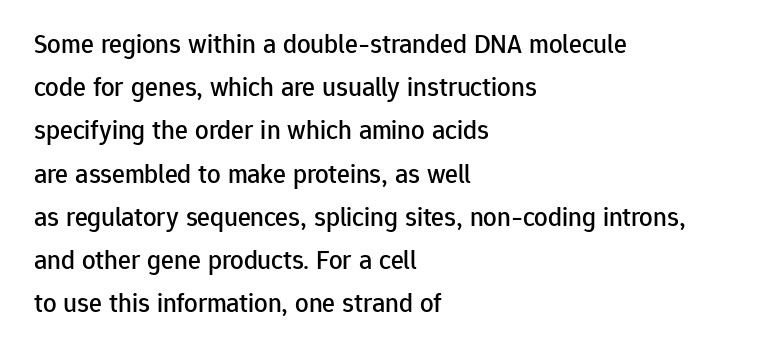
The image shows 27 px text type, upright; set left-aligned, normal line spacing (1.6x), normal letter spacing, not underlined.
